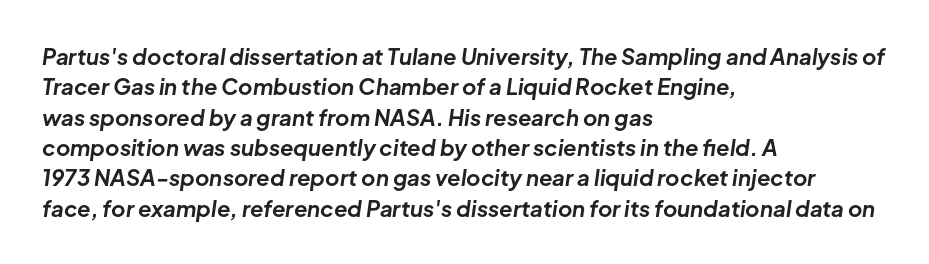
Q: Is the text bold? A: Yes.
Q: Is the text italic (slanted)? A: Yes, it leans right by about 8 degrees.
Q: Is the text underlined? A: No.
Q: How is the paragraph aligned? A: Left-aligned.
Q: Is the spacing between letters normal or unusually wide? A: Normal.
Q: Is the spacing between lines tight, normal or loose? A: Normal.
